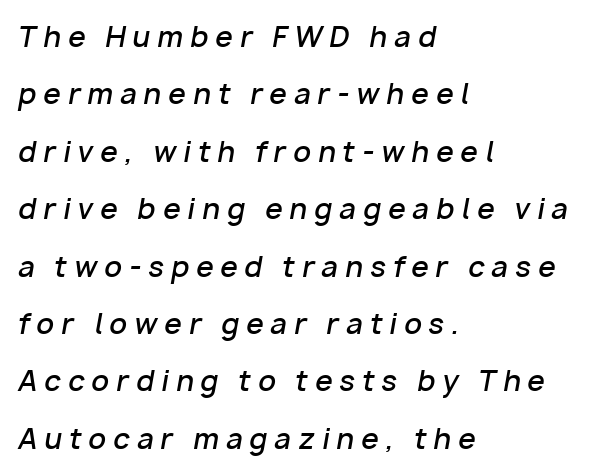
These lines are rendered in a variable-pitch font. Students, observe: this is what heavily led, spacious text looks like. In terms of weight, the rendering is demibold, just under bold. The rendering anchors every line to the left-hand side. Looking at the ascenders, they clearly lean.
